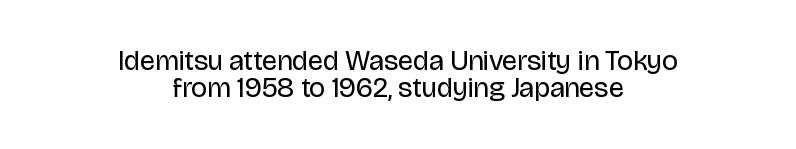
The space beneath each line is pristine and unruled. Ordinary non-slanted type is in use. Successive baselines arrive quickly, one right under another. Vertical stems look standard width or narrower in stroke. Reading down the block, each line starts at a different indent, mirrored at its end.
